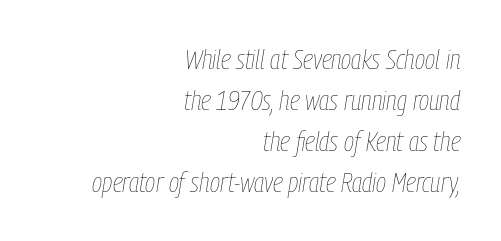
The image shows 28 px thin, condensed type, italic (leaning right); set right-aligned, normal line spacing (1.47x), normal letter spacing, not underlined; low stroke contrast and a medium x-height.
